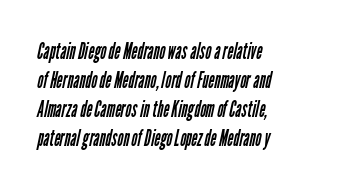
The image shows 23 px text type; set left-aligned, normal line spacing (1.26x), normal letter spacing, not underlined.
